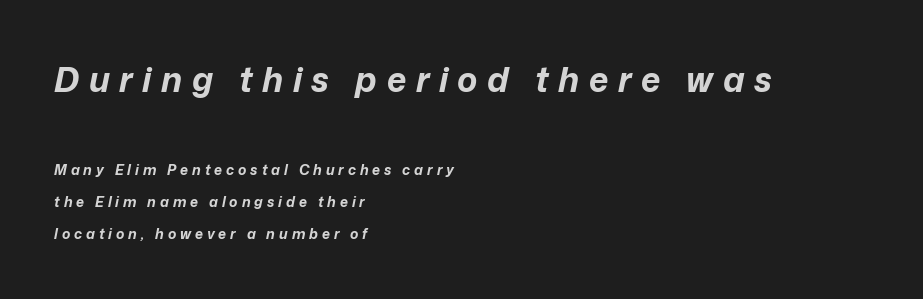
The image shows 34 px bold type, italic (leaning right); set left-aligned, loose line spacing (2.29x), unusually wide letter spacing (+0.28 em), not underlined; the first (top) block is 2.43x larger; low stroke contrast and a medium x-height.
